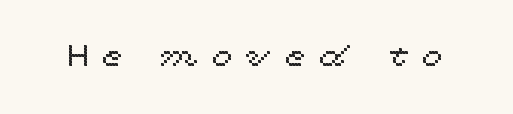
Q: Is the text italic (slanted)? A: Yes.
Q: Is the text underlined? A: No.
Q: Is the spacing between letters normal or unusually wide? A: Unusually wide.
Q: Width (condensed, normal, or wide)? A: Wide.
Q: x-height? A: Medium.
Q: Monospaced? A: No.
